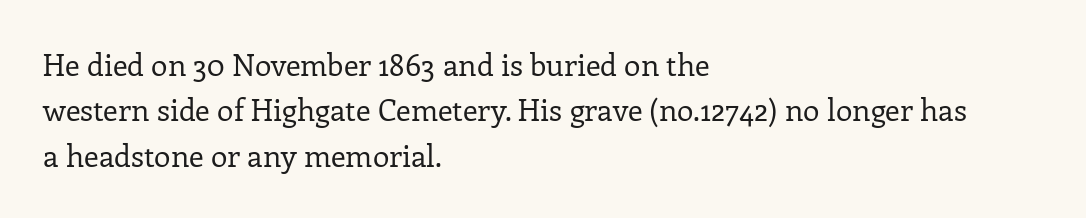
{"serif": "yes", "italic": "no", "bold": "no", "weight": "regular", "width": "normal", "stroke_contrast": "low", "x_height": "medium", "monospaced": "no", "underline": "no", "align": "left", "line_spacing": "normal", "line_spacing_ratio": 1.51, "letter_spacing": "normal", "letter_spacing_em": 0.0, "glyph_px": 30}
